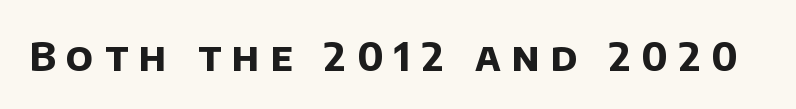
Q: Is the text bold? A: Yes.
Q: Is the typeface a serif or a sans-serif typeface? A: Sans-serif.
Q: Is the text underlined? A: No.
Q: Is the spacing between letters normal or unusually wide? A: Unusually wide.
Q: Width (condensed, normal, or wide)? A: Normal.
Q: Stroke contrast? A: Low.
Q: x-height? A: Large.
Q: Monospaced? A: No.
